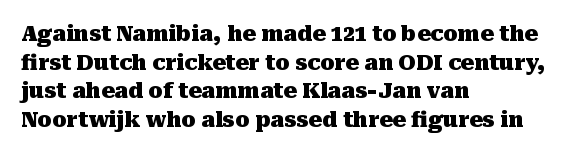
The image shows 21 px bold type, upright; set left-aligned, normal line spacing (1.36x), normal letter spacing, not underlined.
